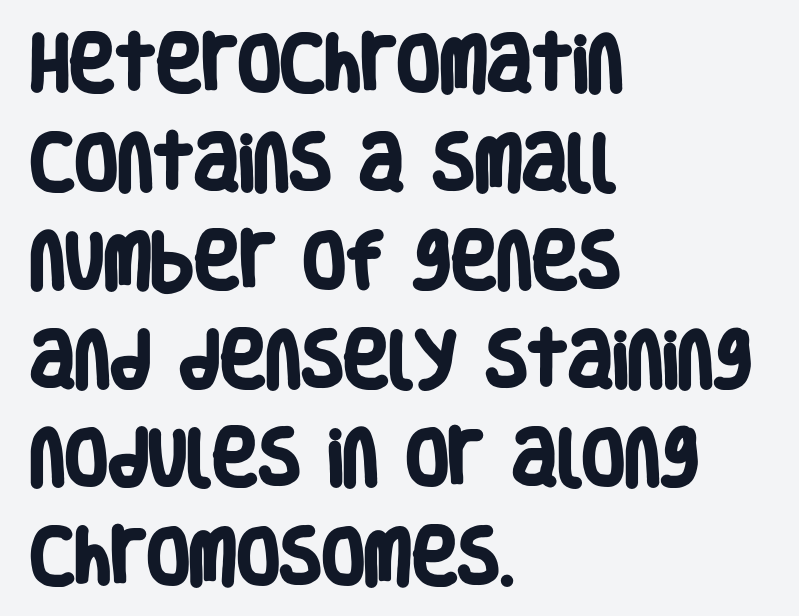
Q: Is the text bold? A: Yes.
Q: Is the typeface a serif or a sans-serif typeface? A: Sans-serif.
Q: Is the text underlined? A: No.
Q: How is the paragraph aligned? A: Left-aligned.
Q: Is the spacing between letters normal or unusually wide? A: Normal.
Q: Is the spacing between lines tight, normal or loose? A: Normal.
Q: Width (condensed, normal, or wide)? A: Condensed.
Q: Stroke contrast? A: Low.
Q: x-height? A: Large.
Q: Monospaced? A: No.
